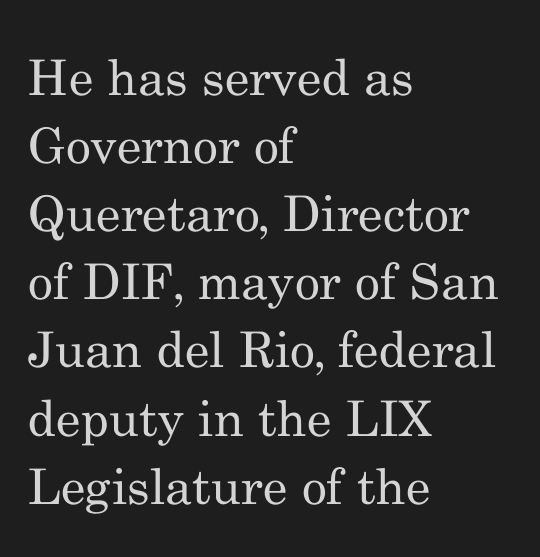
What kind of face is this? One with serifs. Unlike italic type, these characters show no tilt at all. No extra ink here — the face is not bold. Successive baselines arrive at the customary interval.
